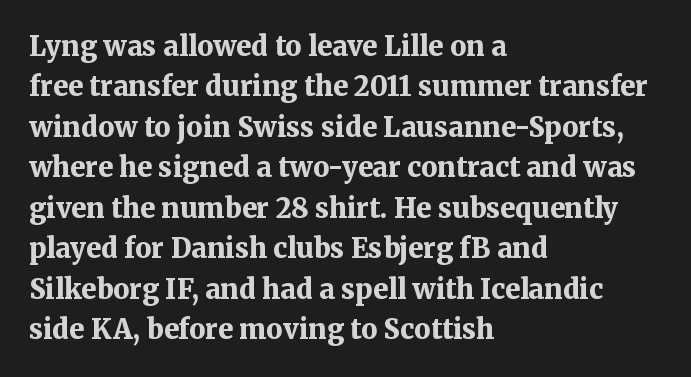
{"italic": "no", "bold": "yes", "underline": "no", "align": "left", "line_spacing": "normal", "line_spacing_ratio": 1.5, "letter_spacing": "normal", "letter_spacing_em": 0.0, "glyph_px": 27}
